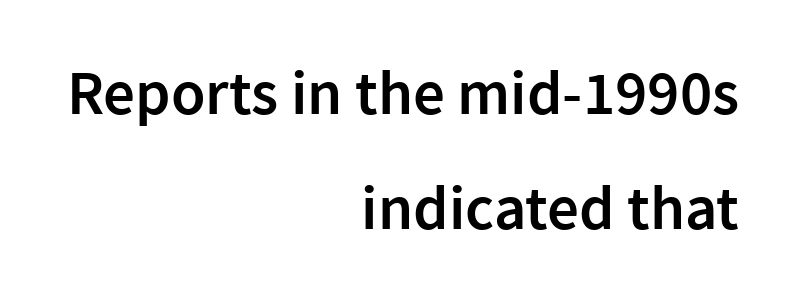
Q: Is the text bold? A: Semi-bold.
Q: Is the text italic (slanted)? A: No, it is upright.
Q: Is the typeface a serif or a sans-serif typeface? A: Sans-serif.
Q: Is the text underlined? A: No.
Q: How is the paragraph aligned? A: Right-aligned.
Q: Is the spacing between letters normal or unusually wide? A: Normal.
Q: Width (condensed, normal, or wide)? A: Normal.
Q: x-height? A: Medium.
Q: Monospaced? A: No.
